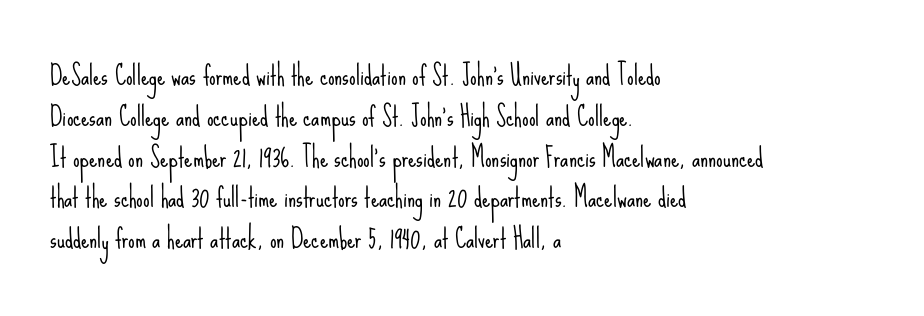
Q: Is the text bold? A: No.
Q: Is the text italic (slanted)? A: No, it is upright.
Q: Is the text underlined? A: No.
Q: How is the paragraph aligned? A: Left-aligned.
Q: Is the spacing between letters normal or unusually wide? A: Normal.
Q: Is the spacing between lines tight, normal or loose? A: Normal.
